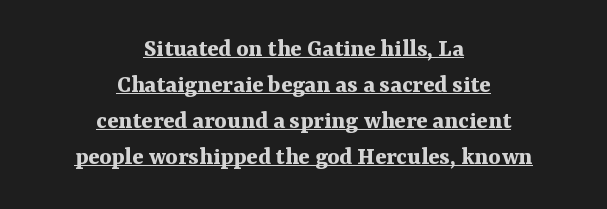
Q: Is the text bold? A: Yes.
Q: Is the text italic (slanted)? A: No, it is upright.
Q: Is the text underlined? A: Yes.
Q: How is the paragraph aligned? A: Centered.
Q: Is the spacing between letters normal or unusually wide? A: Normal.
Q: Is the spacing between lines tight, normal or loose? A: Normal.
